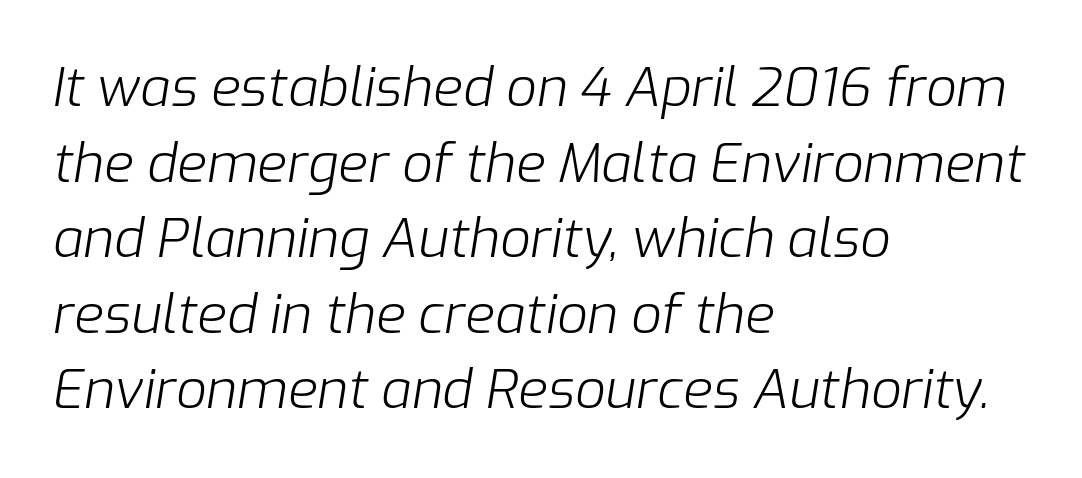
Stroke thickness stays within the range of a standard reading face or lighter. Horizontally, the lines are justified to the leading edge only. Underlining? Definitely not there. The letterforms sit shoulder to shoulder at normal distance. Looking at the ascenders, they clearly lean.
